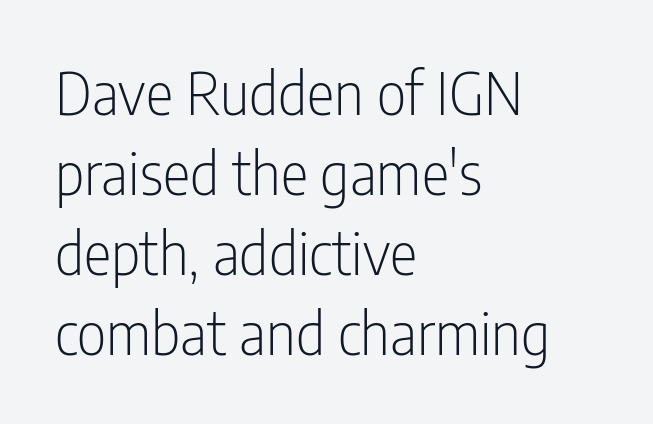
Q: Is the text bold? A: No.
Q: Is the text italic (slanted)? A: No, it is upright.
Q: Is the typeface a serif or a sans-serif typeface? A: Sans-serif.
Q: Is the text underlined? A: No.
Q: How is the paragraph aligned? A: Left-aligned.
Q: Is the spacing between letters normal or unusually wide? A: Normal.
Q: Is the spacing between lines tight, normal or loose? A: Normal.
Q: Width (condensed, normal, or wide)? A: Condensed.
Q: Stroke contrast? A: Low.
Q: x-height? A: Medium.
Q: Monospaced? A: No.
